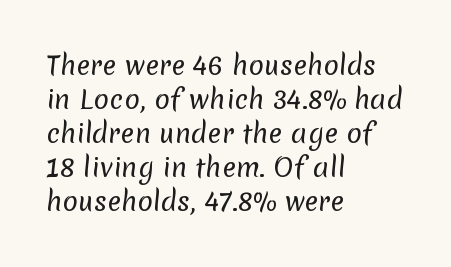
{"bold": "no", "underline": "no", "align": "left", "line_spacing": "normal", "line_spacing_ratio": 1.31, "letter_spacing": "normal", "letter_spacing_em": 0.0, "glyph_px": 26}
